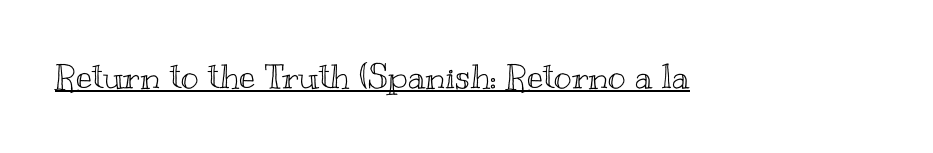
The image shows 34 px wide type, upright; set normal letter spacing, underlined; a small x-height.
